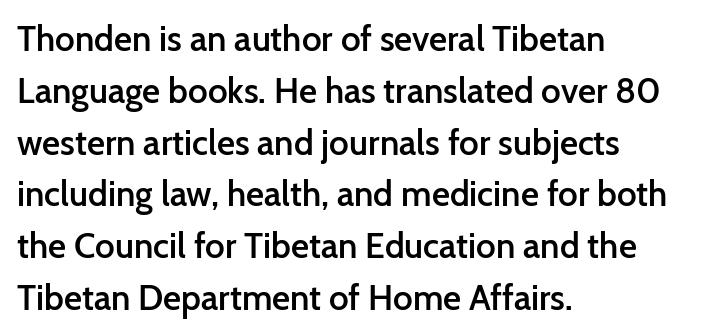
Is this a fixed-width face? No — the glyphs have proportional, varying widths. The type sits square on the baseline with zero lean. A classic flush-left, rag-right setting is used for this passage. Nope, no serifs anywhere on these letters. A clean baseline with only descenders dipping below it.
